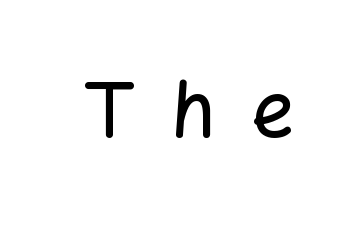
The image shows 77 px sans-serif type, upright; set unusually wide letter spacing (+0.45 em), not underlined; low stroke contrast and a medium x-height.
